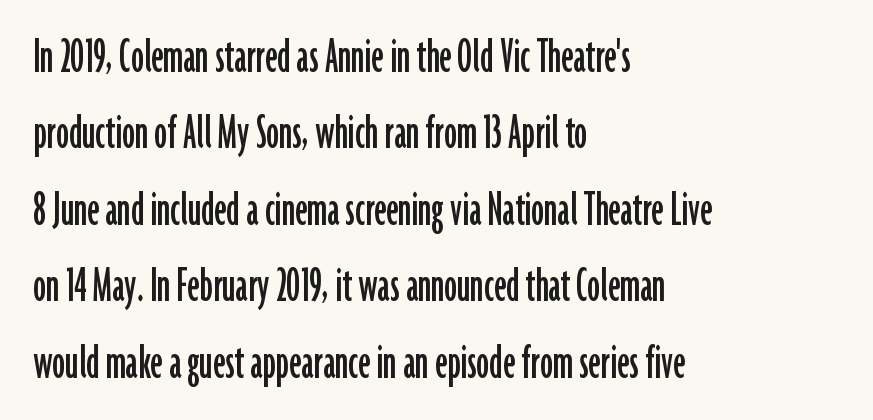
Caption: multi-line text, flush left, ragged right. Does the type have serifs? No, each stem ends abruptly. The letters advance in unequal steps, a hallmark of proportional type. The tracking reads as untouched default to a designer's eye. Ascenders rise straight up at ninety degrees.
